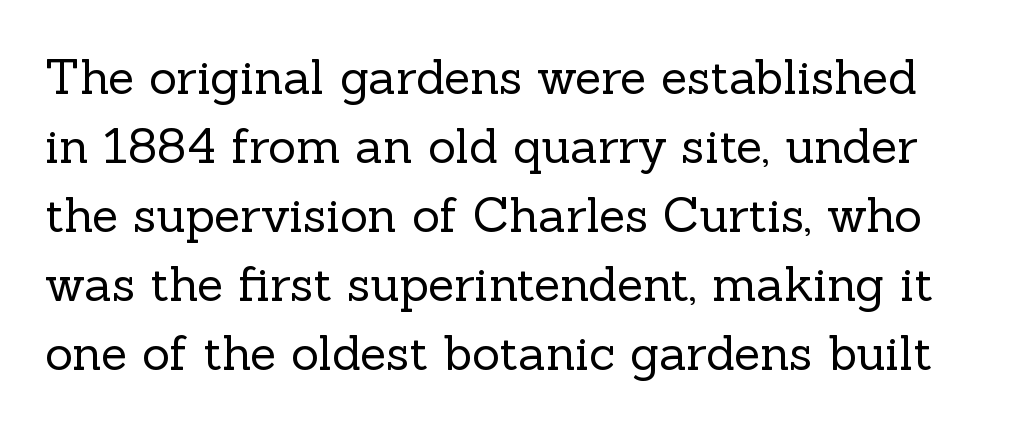
{"serif": "yes", "italic": "no", "bold": "no", "weight": "regular", "width": "normal", "x_height": "medium", "monospaced": "no", "underline": "no", "line_spacing": "normal", "line_spacing_ratio": 1.44, "letter_spacing": "normal", "letter_spacing_em": 0.0, "glyph_px": 48}
